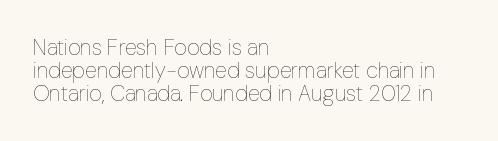
The gaps between neighbouring characters are ordinary and unremarkable. Vertical strokes here are truly vertical. Just letters on the line, the space beneath them empty. Horizontally, the lines are justified to the leading edge only.
